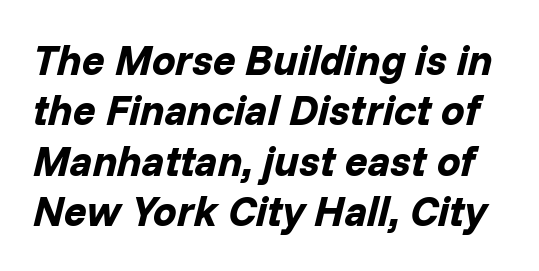
Q: Is the text bold? A: Yes.
Q: Is the text italic (slanted)? A: Yes, it leans right by about 14 degrees.
Q: Is the text underlined? A: No.
Q: Is the spacing between letters normal or unusually wide? A: Normal.
Q: Width (condensed, normal, or wide)? A: Normal.
Q: Stroke contrast? A: Low.
Q: x-height? A: Medium.
Q: Monospaced? A: No.
